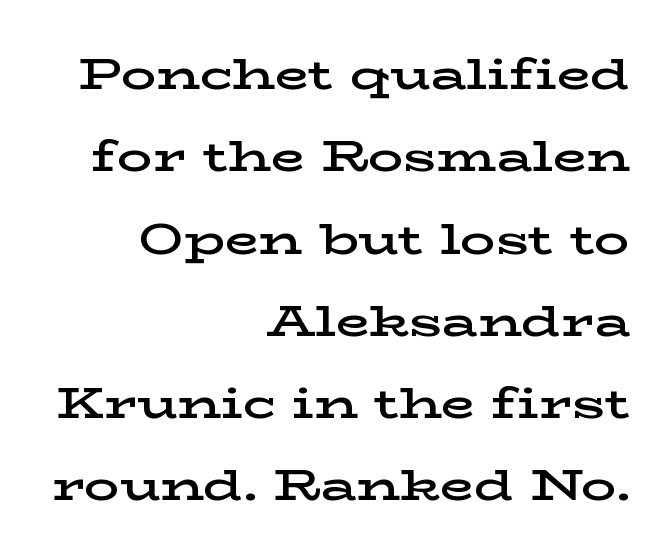
The image shows 44 px semibold, wide serif type, upright; set right-aligned, line spacing 1.87x, normal letter spacing, not underlined; low stroke contrast and a medium x-height.
